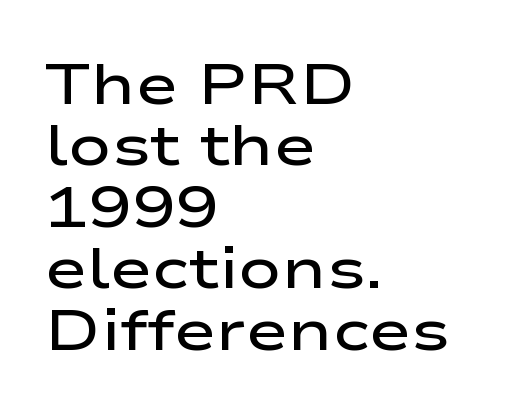
Rendered with straight, roman letterforms. Closely set lines give the paragraph a compact silhouette. Check where the strokes stop: nothing finishes them off — pure sans. The line texture is even and compact thanks to regular tracking. Has an underline been added? It has not.
